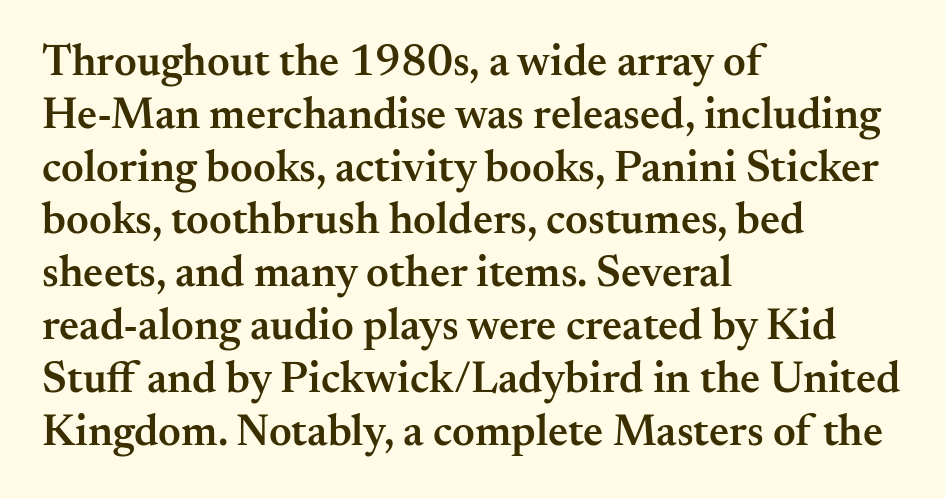
Q: Is the text bold? A: Semi-bold.
Q: Is the text italic (slanted)? A: No, it is upright.
Q: Is the typeface a serif or a sans-serif typeface? A: Serif.
Q: Is the text underlined? A: No.
Q: How is the paragraph aligned? A: Left-aligned.
Q: Is the spacing between letters normal or unusually wide? A: Normal.
Q: Width (condensed, normal, or wide)? A: Normal.
Q: Stroke contrast? A: Medium.
Q: x-height? A: Small.
Q: Monospaced? A: No.
